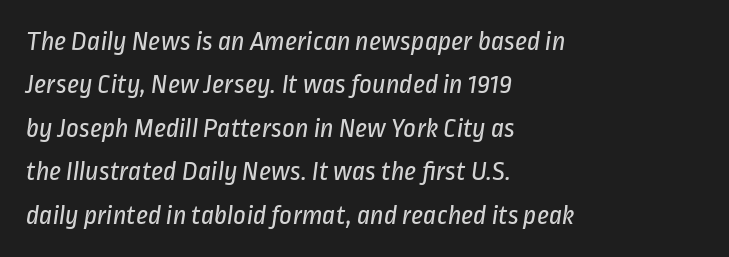
Stems here are at most as thick as an everyday book face. What stands out about the letter spacing? Nothing — it is the standard amount. Any mark beneath the type? The region is blank. This rendering uses left alignment, leaving the right contour irregular. Normally led — the rows are evenly, conventionally spaced.
